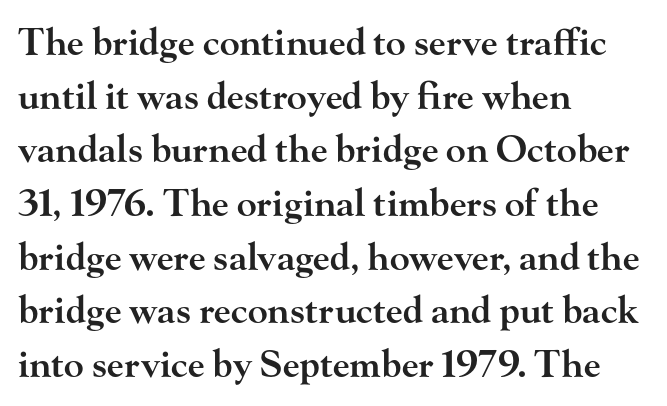
{"serif": "yes", "italic": "no", "bold": "semi", "weight": "semibold", "width": "wide", "stroke_contrast": "high", "x_height": "small", "monospaced": "no", "underline": "no", "align": "left", "line_spacing": "normal", "line_spacing_ratio": 1.45, "letter_spacing": "normal", "letter_spacing_em": 0.0, "glyph_px": 37}
